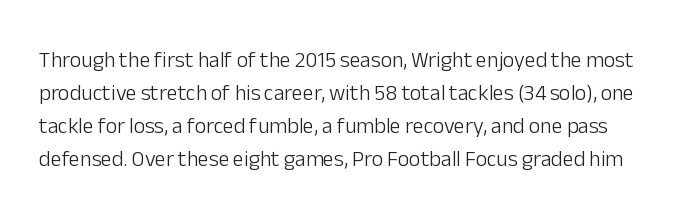
{"italic": "no", "bold": "no", "underline": "no", "line_spacing": "normal", "line_spacing_ratio": 1.5, "letter_spacing": "normal", "letter_spacing_em": 0.0, "glyph_px": 22}
